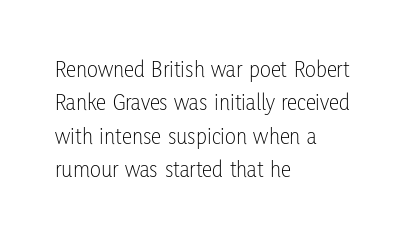
{"italic": "no", "bold": "no", "underline": "no", "align": "left", "line_spacing": "normal", "line_spacing_ratio": 1.45, "letter_spacing": "normal", "letter_spacing_em": 0.0, "glyph_px": 23}
